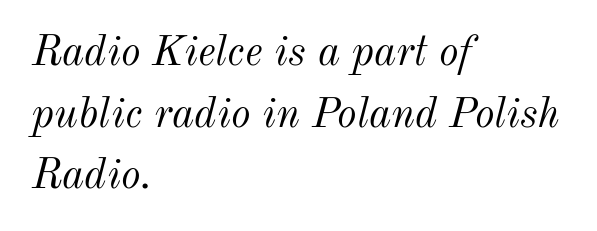
The image shows 42 px light type, italic (leaning right); set left-aligned, normal line spacing (1.47x), normal letter spacing, not underlined; medium stroke contrast and a small x-height.
